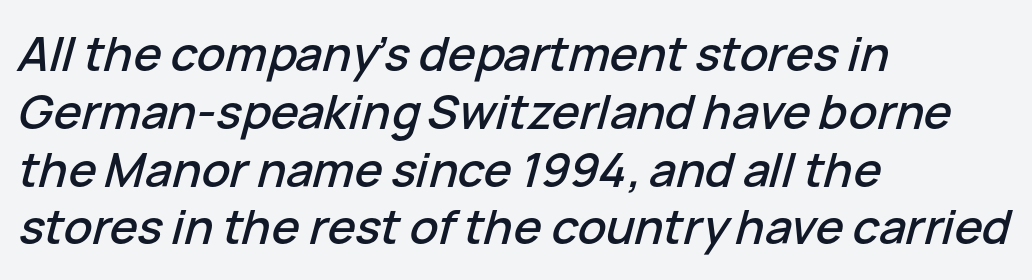
{"italic": "yes", "lean": "right", "slant_degrees": 15, "width": "normal", "stroke_contrast": "low", "x_height": "medium", "monospaced": "no", "underline": "no", "align": "left", "line_spacing_ratio": 1.23, "letter_spacing": "normal", "letter_spacing_em": 0.0, "glyph_px": 47}
